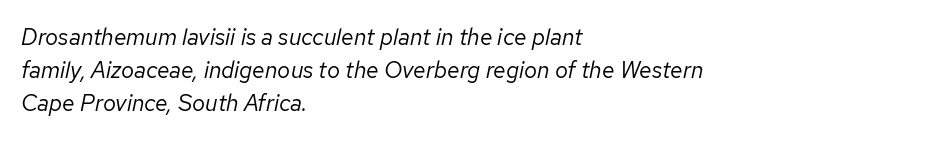
The image shows 23 px text type, italic (leaning right); set left-aligned, normal line spacing (1.44x), normal letter spacing, not underlined.
